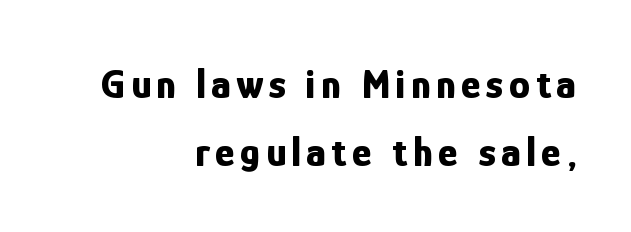
Q: Is the text bold? A: Yes.
Q: Is the text italic (slanted)? A: No, it is upright.
Q: Is the typeface a serif or a sans-serif typeface? A: Sans-serif.
Q: Is the text underlined? A: No.
Q: How is the paragraph aligned? A: Right-aligned.
Q: Is the spacing between lines tight, normal or loose? A: Normal.
Q: Width (condensed, normal, or wide)? A: Condensed.
Q: Stroke contrast? A: Low.
Q: x-height? A: Medium.
Q: Monospaced? A: No.
